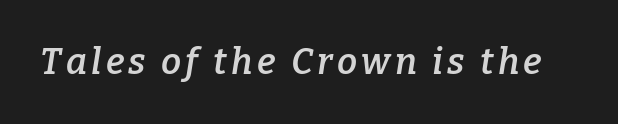
The image shows 36 px semibold serif type, italic (leaning right); set not underlined; low stroke contrast and a medium x-height.
